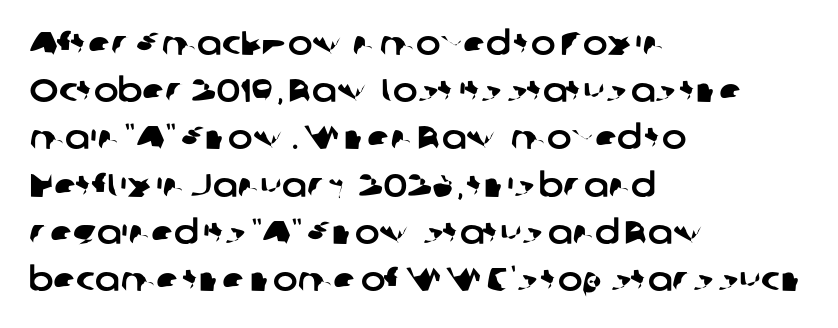
{"serif": "no", "width": "normal", "stroke_contrast": "low", "x_height": "medium", "monospaced": "no", "underline": "no", "align": "left", "line_spacing": "normal", "line_spacing_ratio": 1.43, "letter_spacing": "normal", "letter_spacing_em": 0.0, "glyph_px": 33}
